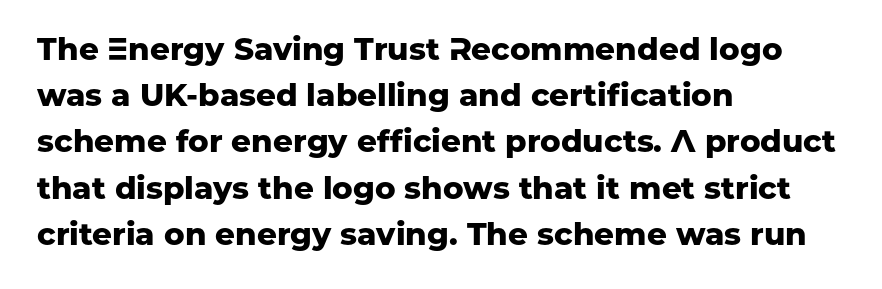
{"serif": "no", "italic": "no", "bold": "yes", "weight": "heavy", "width": "normal", "stroke_contrast": "low", "x_height": "medium", "monospaced": "no", "underline": "no", "align": "left", "line_spacing": "normal", "line_spacing_ratio": 1.49, "letter_spacing": "normal", "letter_spacing_em": 0.0, "glyph_px": 31}
